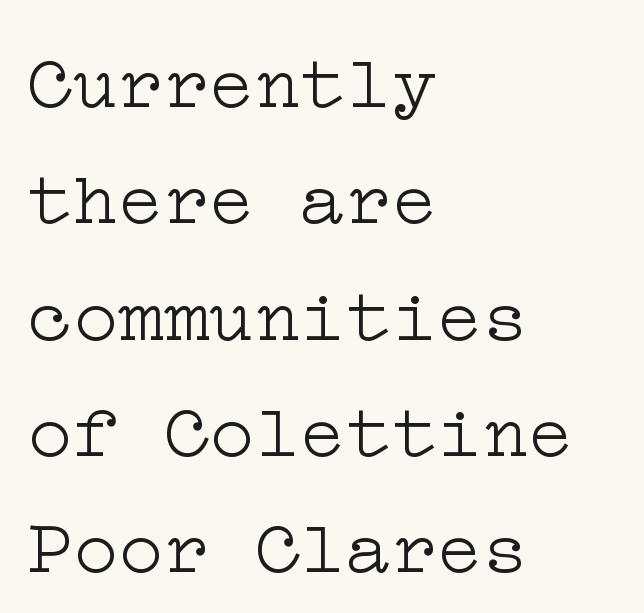
Q: Is the text bold? A: No.
Q: Is the text italic (slanted)? A: No, it is upright.
Q: Is the typeface a serif or a sans-serif typeface? A: Serif.
Q: Is the text underlined? A: No.
Q: How is the paragraph aligned? A: Left-aligned.
Q: Is the spacing between letters normal or unusually wide? A: Normal.
Q: Is the spacing between lines tight, normal or loose? A: Normal.
Q: Width (condensed, normal, or wide)? A: Wide.
Q: Stroke contrast? A: Low.
Q: x-height? A: Medium.
